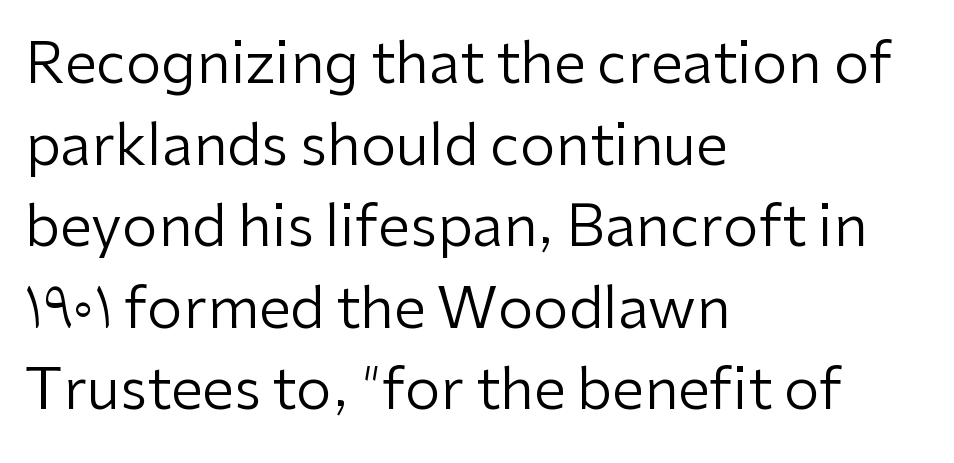
{"serif": "no", "italic": "no", "bold": "no", "weight": "regular", "width": "normal", "stroke_contrast": "low", "x_height": "medium", "monospaced": "no", "underline": "no", "align": "left", "line_spacing": "normal", "line_spacing_ratio": 1.43, "letter_spacing": "normal", "letter_spacing_em": 0.0, "glyph_px": 57}
